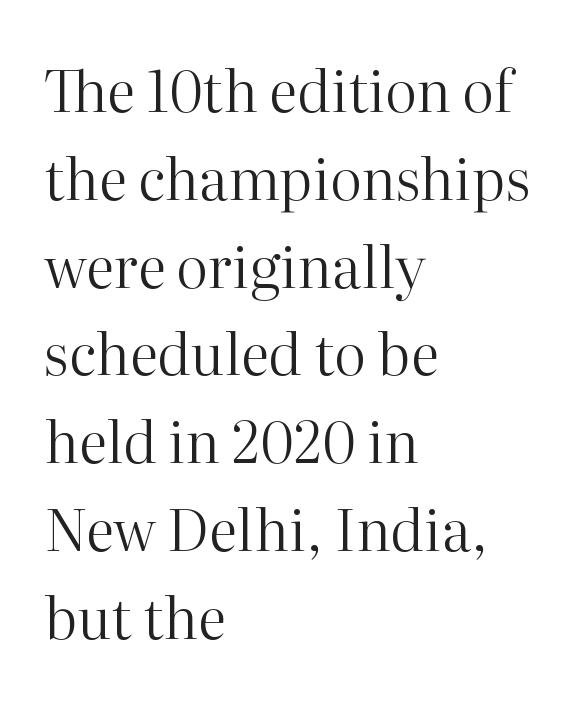
Q: Is the text bold? A: No.
Q: Is the text italic (slanted)? A: No, it is upright.
Q: Is the typeface a serif or a sans-serif typeface? A: Serif.
Q: Is the text underlined? A: No.
Q: How is the paragraph aligned? A: Left-aligned.
Q: Is the spacing between letters normal or unusually wide? A: Normal.
Q: Is the spacing between lines tight, normal or loose? A: Normal.
Q: Width (condensed, normal, or wide)? A: Normal.
Q: Stroke contrast? A: High.
Q: x-height? A: Medium.
Q: Monospaced? A: No.
